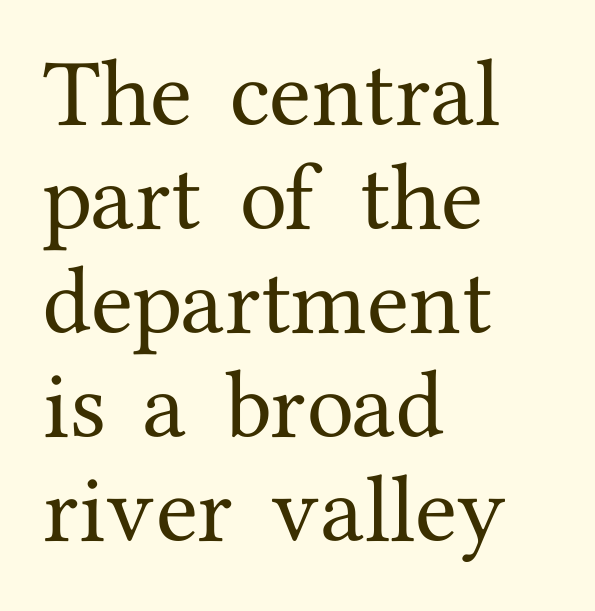
{"serif": "yes", "italic": "no", "width": "normal", "stroke_contrast": "medium", "x_height": "medium", "monospaced": "no", "underline": "no", "align": "left", "line_spacing": "normal", "line_spacing_ratio": 1.35, "letter_spacing": "normal", "letter_spacing_em": 0.0, "glyph_px": 77}
